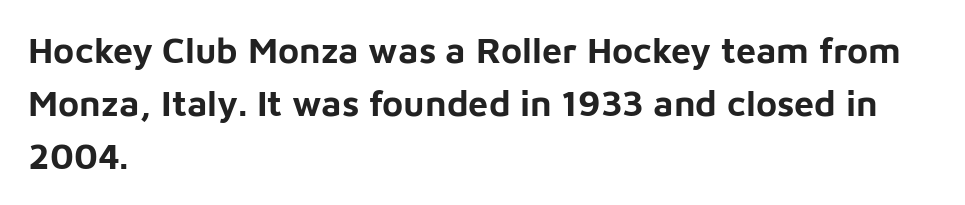
Q: Is the text bold? A: Yes.
Q: Is the text italic (slanted)? A: No, it is upright.
Q: Is the typeface a serif or a sans-serif typeface? A: Sans-serif.
Q: Is the text underlined? A: No.
Q: How is the paragraph aligned? A: Left-aligned.
Q: Is the spacing between letters normal or unusually wide? A: Normal.
Q: Is the spacing between lines tight, normal or loose? A: Normal.
Q: Width (condensed, normal, or wide)? A: Normal.
Q: Stroke contrast? A: Low.
Q: x-height? A: Medium.
Q: Monospaced? A: No.
